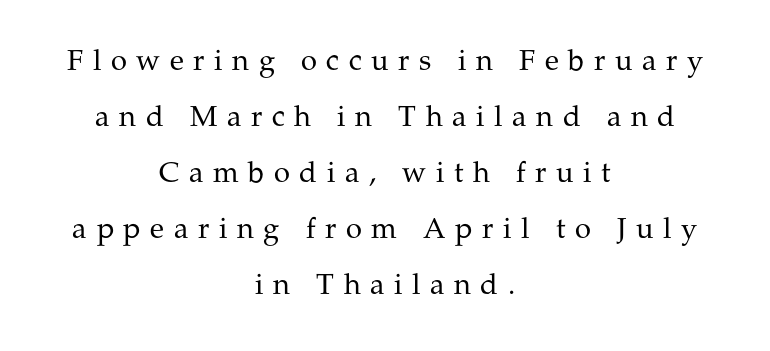
{"serif": "yes", "italic": "no", "bold": "no", "weight": "regular", "width": "normal", "stroke_contrast": "medium", "x_height": "medium", "monospaced": "no", "underline": "no", "align": "center", "line_spacing": "loose", "line_spacing_ratio": 1.93, "letter_spacing": "wide", "letter_spacing_em": 0.33, "glyph_px": 29}
